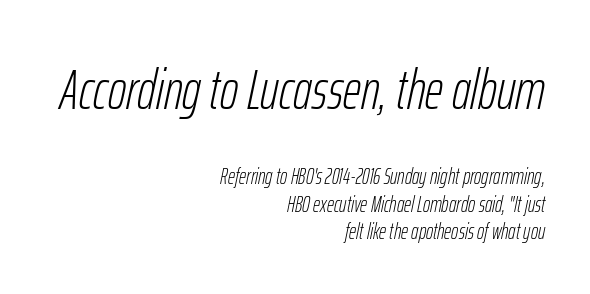
The image shows 56 px light, condensed type, italic (leaning right); set right-aligned, line spacing 1.24x, normal letter spacing, not underlined; the first (top) block is 2.55x larger; low stroke contrast and a medium x-height.
